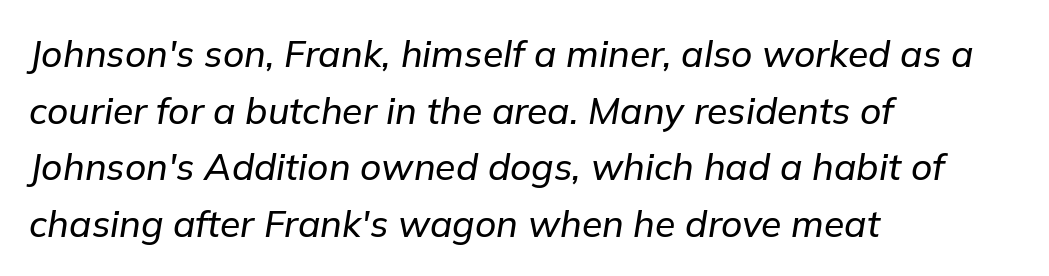
{"italic": "yes", "lean": "right", "slant_degrees": 9, "width": "normal", "stroke_contrast": "low", "x_height": "medium", "monospaced": "no", "underline": "no", "align": "left", "line_spacing": "normal", "line_spacing_ratio": 1.53, "letter_spacing": "normal", "letter_spacing_em": 0.0, "glyph_px": 37}
